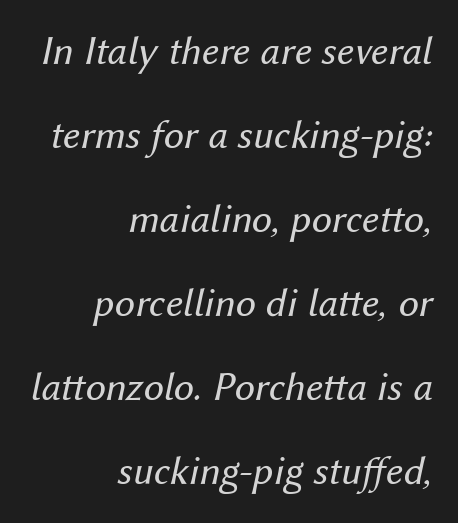
These lines are set flush right with a ragged left edge. The block of text is sparse from top to bottom, with ample space between rows. The passage shown is typed in a proportional face where columns would drift. The passage shown is not bold in any degree.
